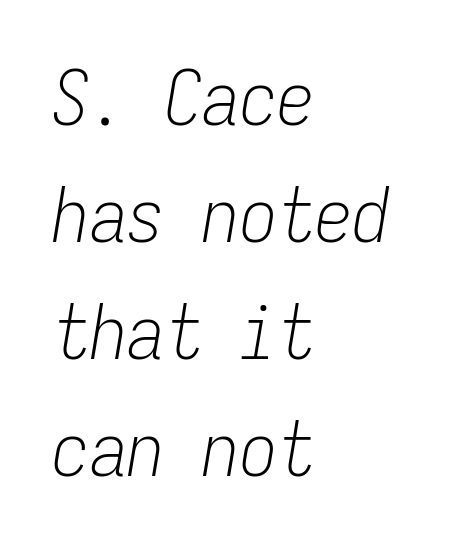
Q: Is the text bold? A: No.
Q: Is the text italic (slanted)? A: Yes, it leans right by about 9 degrees.
Q: Is the text underlined? A: No.
Q: How is the paragraph aligned? A: Left-aligned.
Q: Is the spacing between letters normal or unusually wide? A: Normal.
Q: Is the spacing between lines tight, normal or loose? A: Normal.
Q: Width (condensed, normal, or wide)? A: Condensed.
Q: Stroke contrast? A: Low.
Q: x-height? A: Medium.
Q: Monospaced? A: Yes.
